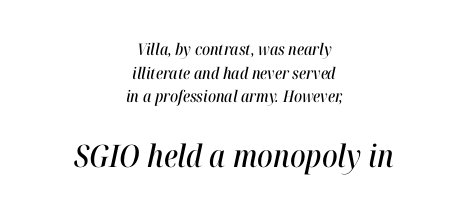
The image shows 31 px condensed type, italic (leaning right); set centered, normal line spacing (1.48x), normal letter spacing, not underlined; the second (bottom) block is 1.94x larger; high stroke contrast and a medium x-height.
